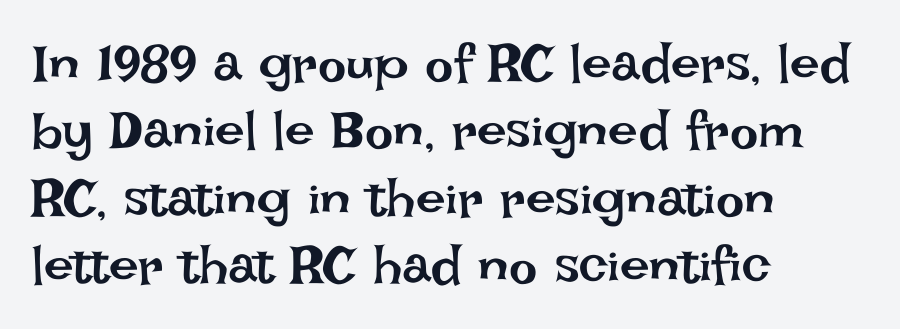
The letters look calm and open, with moderate or lighter stems. Varying glyph widths throughout — classic text-font behaviour. These lines stack with their left ends in a neat column. No italicization has been applied; the sample stays upright. Honestly, the letter spacing is just normal — you wouldn't notice it. This block has exactly the height ordinary leading produces.
